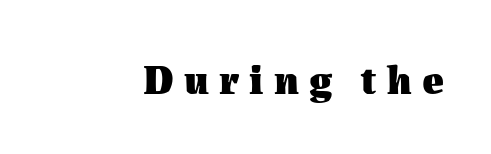
{"italic": "no", "bold": "yes", "weight": "heavy", "width": "normal", "stroke_contrast": "medium", "x_height": "medium", "monospaced": "no", "underline": "no", "letter_spacing": "wide", "letter_spacing_em": 0.25, "glyph_px": 41}
